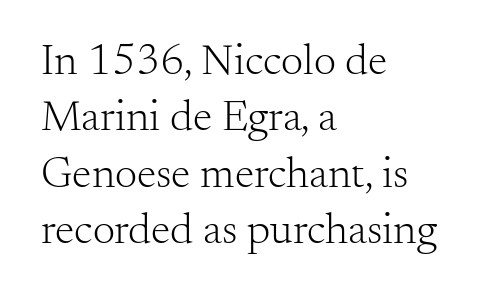
Spacing verdict: proportional, widths tailored to each character. Italic? Not at all — the glyphs are vertical. The letters carry serifs — small finishing strokes at the ends of their stems. Check under the words: just untouched page. Is this a heavy cut? Hardly; it is regular or lighter. This sample is left-justified, so line endings fall wherever the words run out.
